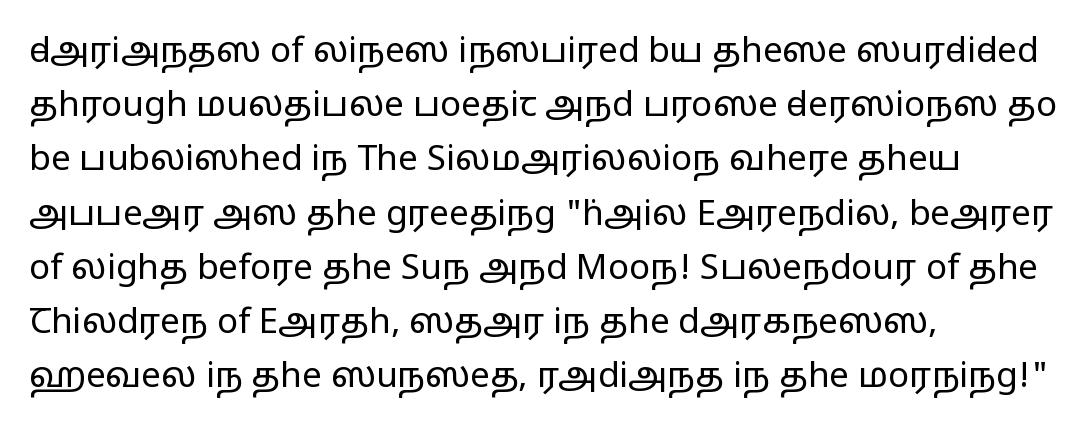
{"serif": "no", "italic": "no", "bold": "no", "weight": "regular", "width": "wide", "stroke_contrast": "low", "x_height": "medium", "monospaced": "no", "underline": "no", "align": "left", "line_spacing": "normal", "line_spacing_ratio": 1.55, "letter_spacing": "normal", "letter_spacing_em": 0.0, "glyph_px": 35}
